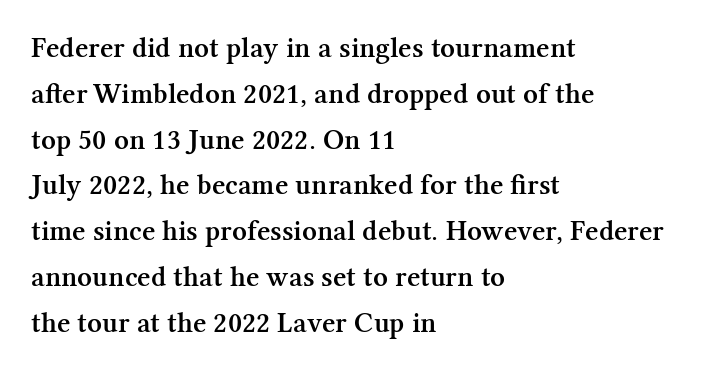
Check under the words: just untouched page. Vertically, the passage feels balanced, rows spaced as you'd expect. The ragged edge is on the right, which tells us the setting is flush left. The rendering uses natural spacing where letterforms have individual widths.
